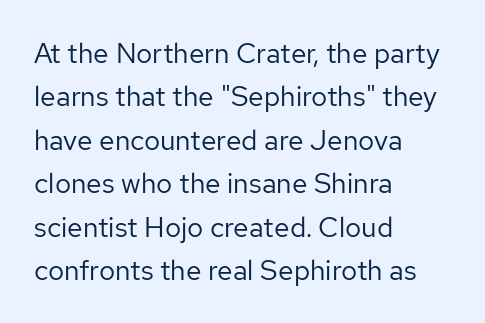
{"serif": "no", "italic": "no", "bold": "no", "weight": "regular", "width": "normal", "stroke_contrast": "low", "x_height": "medium", "monospaced": "no", "underline": "no", "align": "left", "line_spacing": "normal", "line_spacing_ratio": 1.55, "letter_spacing": "normal", "letter_spacing_em": 0.0, "glyph_px": 28}
